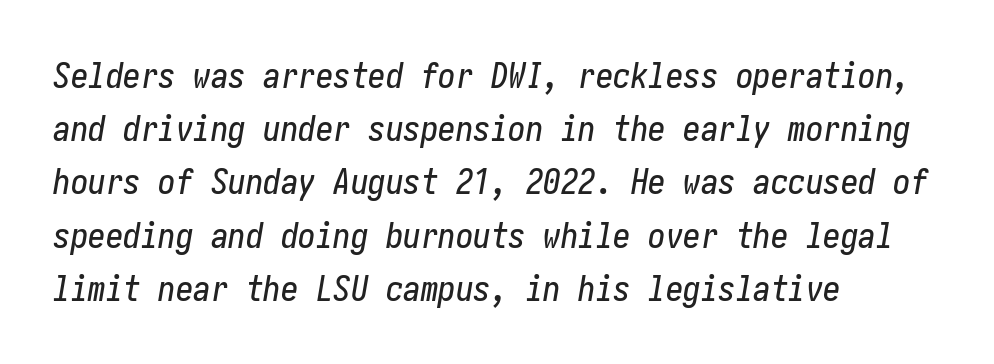
It's the slanting kind of type. The zone under the glyphs is completely vacant. Spacing between characters is what you'd get straight out of the box. The passage shown stacks its lines at a standard gap.
